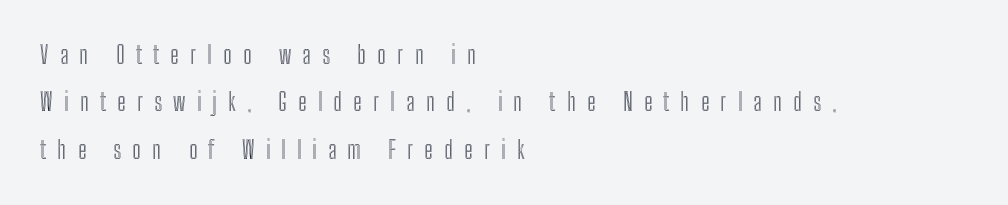
{"italic": "no", "underline": "no", "align": "left", "line_spacing": "loose", "line_spacing_ratio": 1.97, "letter_spacing": "wide", "letter_spacing_em": 0.47, "glyph_px": 24}
